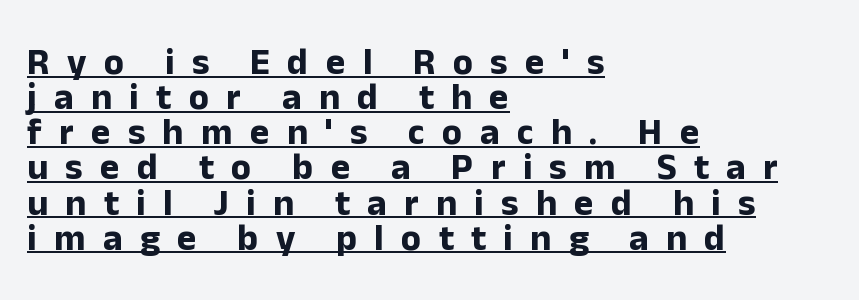
The image shows 37 px bold sans-serif type, upright; set left-aligned, tight line spacing (0.95x), unusually wide letter spacing (+0.47 em), underlined; low stroke contrast and a medium x-height.
